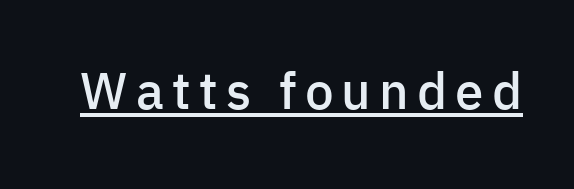
The rendering uses natural spacing where letterforms have individual widths. A continuous stroke trails under the words, as in a hyperlink. The characters look somewhat weighty, a semibold short of true bold. If you drew a line through each stem, it would be perfectly vertical.
